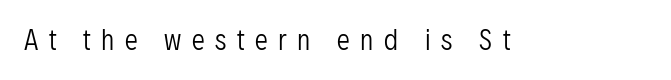
The image shows 26 px text type, upright; set unusually wide letter spacing (+0.41 em), not underlined.
